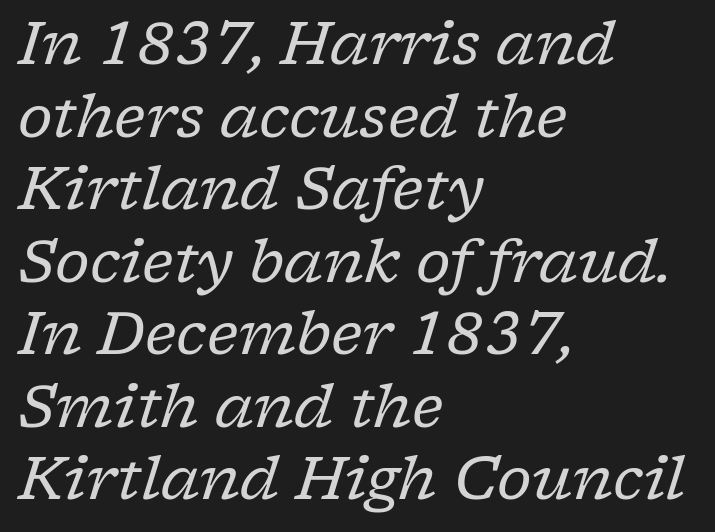
{"serif": "yes", "italic": "yes", "lean": "right", "slant_degrees": 17, "bold": "no", "weight": "regular", "width": "normal", "stroke_contrast": "low", "x_height": "medium", "monospaced": "no", "underline": "no", "align": "left", "line_spacing_ratio": 1.23, "letter_spacing": "normal", "letter_spacing_em": 0.0, "glyph_px": 59}
